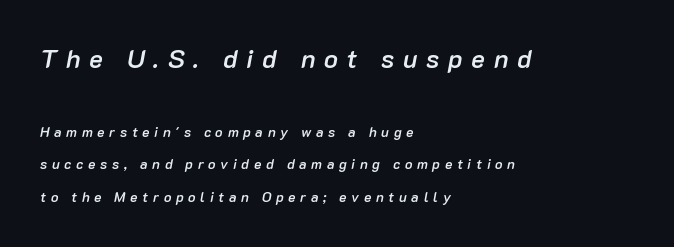
The image shows 26 px text type, italic (leaning right); set left-aligned, loose line spacing (2.34x), unusually wide letter spacing (+0.33 em), not underlined; the first (top) block is 1.86x larger.
